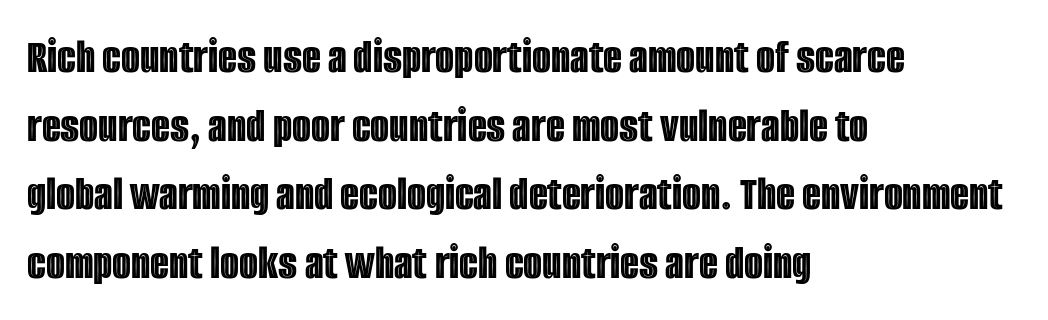
The image shows 49 px condensed type, upright; set left-aligned, normal line spacing (1.4x), normal letter spacing, not underlined; a large x-height.
